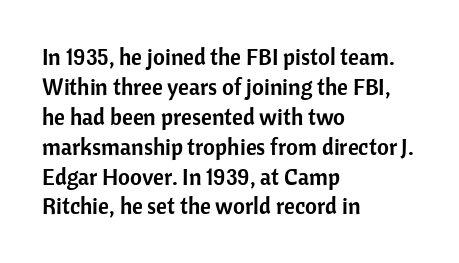
The rendering keeps characters at their native spacing. The string is rendered with underlining switched off. It's the straight-up-and-down kind of type. The paragraph has a hard left edge and a soft right edge. One glance says typical: line gaps are just what's usual.
